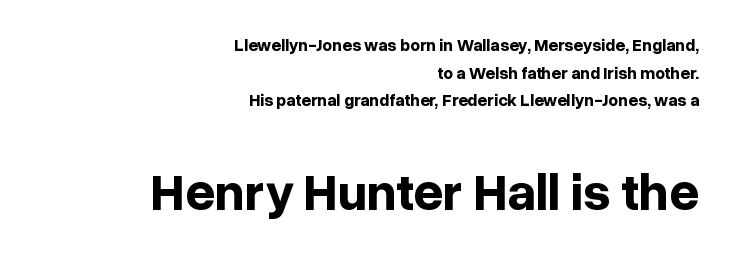
The image shows 52 px bold sans-serif type, upright; set right-aligned, normal line spacing (1.62x), normal letter spacing, not underlined; the second (bottom) block is 3.06x larger; low stroke contrast and a medium x-height.
